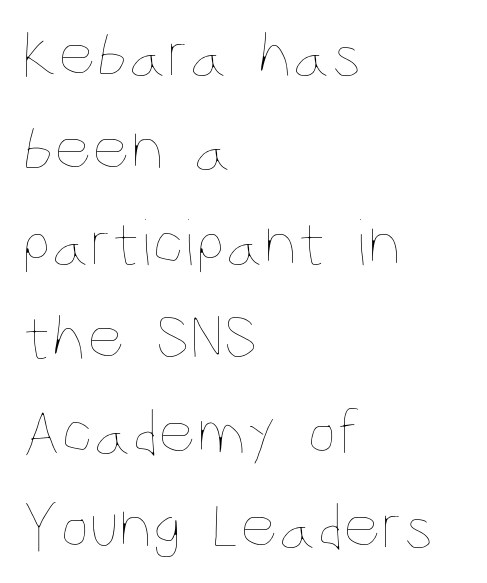
The tracking reads as untouched default to a designer's eye. The baseline area is clear. Notice how the stems are strictly vertical — no italics here. Nothing heavy about these letters — not bold at all. Each new line begins a customary step beneath the previous one. Note the varied advance widths — an 'i' is clearly narrower than an 'm'.
